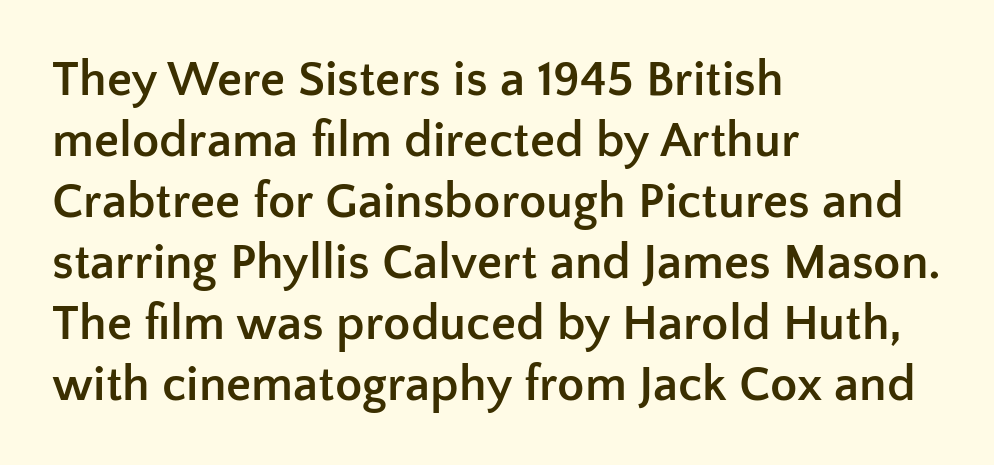
Do the letters lean? They stand straight. As a designer I'd log this as weight 700, bold. This sample has the flowing, uneven cadence of proportional lettering. Anything drawn beneath the words? Only blank space.
